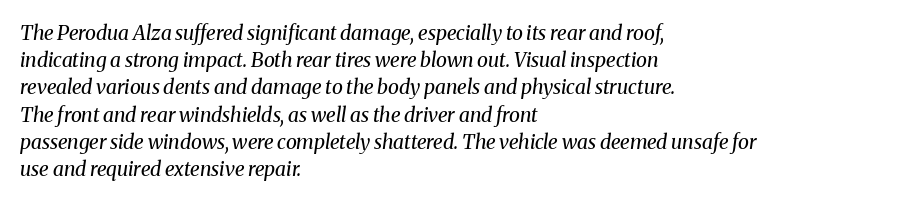
{"italic": "yes", "lean": "right", "slant_degrees": 8, "bold": "no", "underline": "no", "align": "left", "line_spacing": "normal", "line_spacing_ratio": 1.36, "letter_spacing": "normal", "letter_spacing_em": 0.0, "glyph_px": 20}
